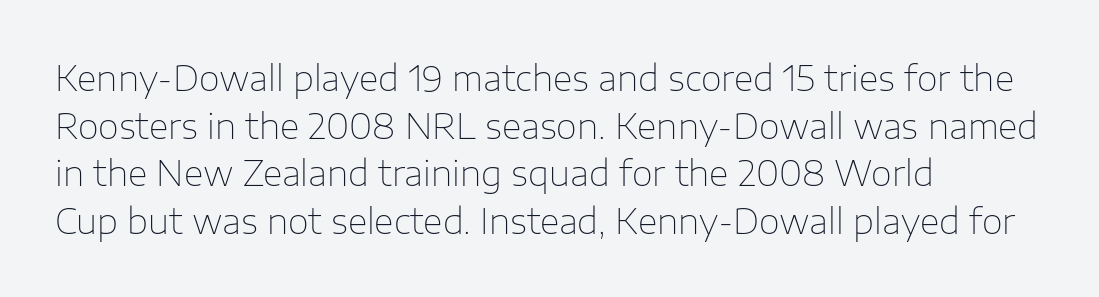
Q: Is the text bold? A: No.
Q: Is the text italic (slanted)? A: No, it is upright.
Q: Is the typeface a serif or a sans-serif typeface? A: Sans-serif.
Q: Is the text underlined? A: No.
Q: How is the paragraph aligned? A: Left-aligned.
Q: Is the spacing between letters normal or unusually wide? A: Normal.
Q: Is the spacing between lines tight, normal or loose? A: Normal.
Q: Width (condensed, normal, or wide)? A: Normal.
Q: Stroke contrast? A: Low.
Q: x-height? A: Medium.
Q: Monospaced? A: No.
